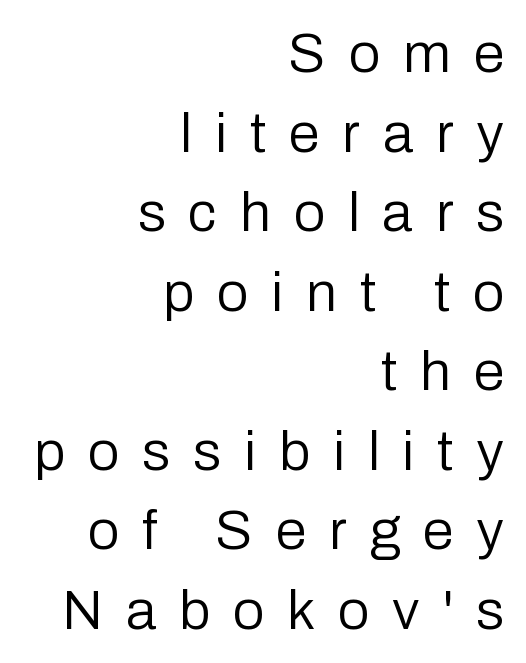
{"serif": "no", "italic": "no", "bold": "no", "weight": "regular", "width": "normal", "stroke_contrast": "low", "x_height": "medium", "monospaced": "no", "underline": "no", "align": "right", "line_spacing": "normal", "line_spacing_ratio": 1.42, "letter_spacing": "wide", "letter_spacing_em": 0.41, "glyph_px": 56}
